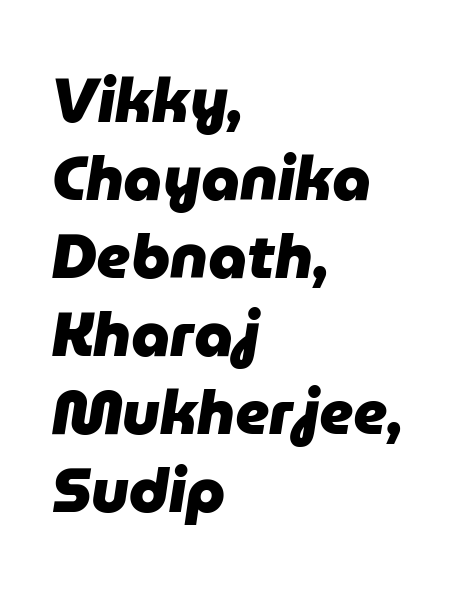
Q: Is the text bold? A: Yes.
Q: Is the text italic (slanted)? A: Yes, it leans right by about 9 degrees.
Q: Is the text underlined? A: No.
Q: How is the paragraph aligned? A: Left-aligned.
Q: Is the spacing between letters normal or unusually wide? A: Normal.
Q: Is the spacing between lines tight, normal or loose? A: Normal.
Q: Width (condensed, normal, or wide)? A: Normal.
Q: Stroke contrast? A: Low.
Q: x-height? A: Medium.
Q: Monospaced? A: No.
